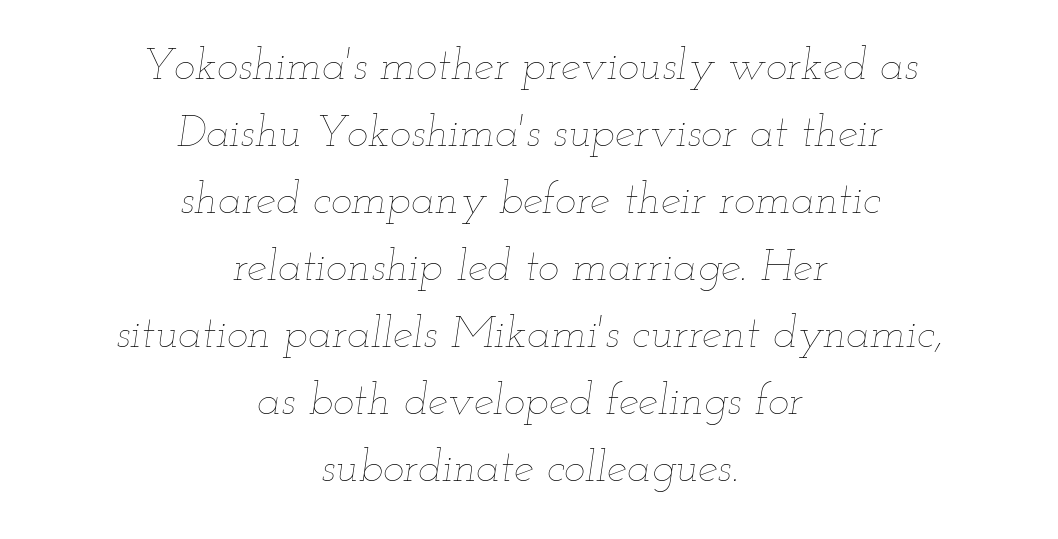
Q: Is the text bold? A: No.
Q: Is the text italic (slanted)? A: Yes, it leans right by about 12 degrees.
Q: Is the text underlined? A: No.
Q: How is the paragraph aligned? A: Centered.
Q: Is the spacing between letters normal or unusually wide? A: Normal.
Q: Is the spacing between lines tight, normal or loose? A: Normal.
Q: Width (condensed, normal, or wide)? A: Wide.
Q: Stroke contrast? A: Low.
Q: x-height? A: Small.
Q: Monospaced? A: No.
